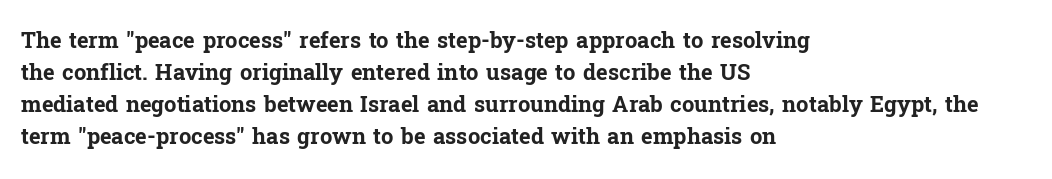
The image shows 22 px bold type, upright; set left-aligned, normal line spacing (1.46x), normal letter spacing, not underlined.
